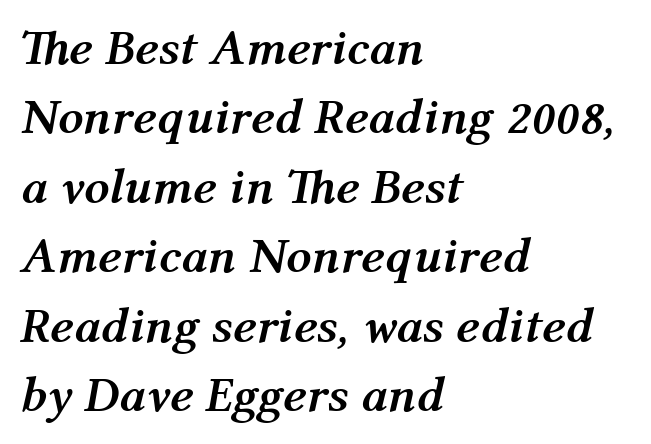
The image shows 50 px semibold type, italic (leaning right); set left-aligned, normal line spacing (1.39x), normal letter spacing, not underlined; medium stroke contrast and a medium x-height.
